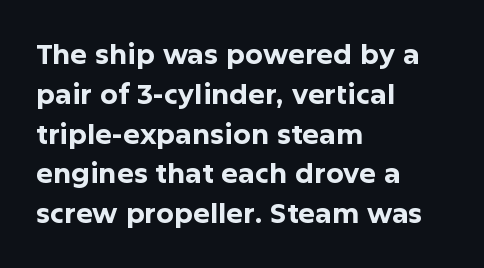
The image shows 28 px bold sans-serif type, upright; set left-aligned, normal line spacing (1.42x), normal letter spacing, not underlined; low stroke contrast and a medium x-height.
